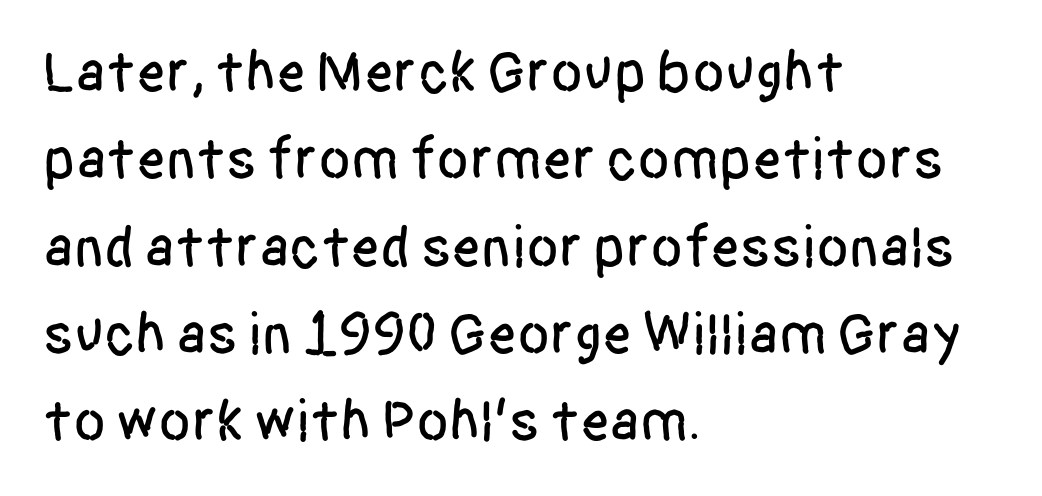
{"serif": "no", "italic": "no", "width": "condensed", "stroke_contrast": "low", "x_height": "large", "monospaced": "no", "underline": "no", "align": "left", "line_spacing": "normal", "line_spacing_ratio": 1.48, "letter_spacing": "normal", "letter_spacing_em": 0.0, "glyph_px": 59}
